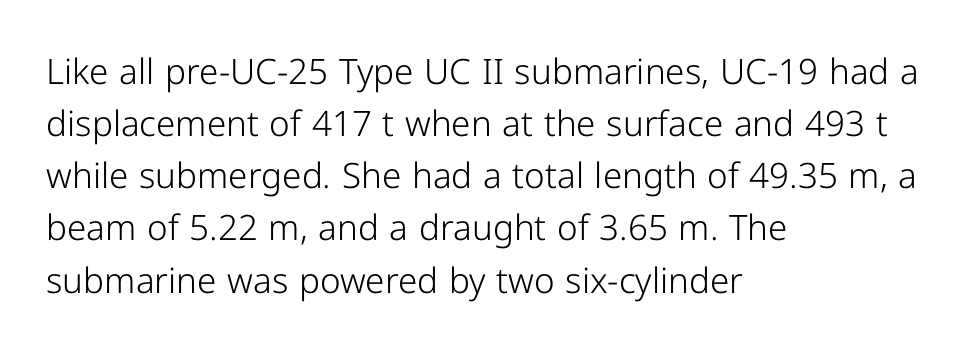
{"serif": "no", "italic": "no", "bold": "no", "weight": "light", "width": "normal", "stroke_contrast": "low", "x_height": "medium", "monospaced": "no", "underline": "no", "align": "left", "line_spacing": "normal", "line_spacing_ratio": 1.49, "letter_spacing": "normal", "letter_spacing_em": 0.0, "glyph_px": 35}
